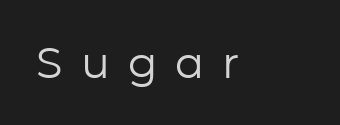
{"serif": "no", "italic": "no", "bold": "no", "weight": "regular", "width": "normal", "stroke_contrast": "low", "x_height": "medium", "monospaced": "no", "underline": "no", "letter_spacing": "wide", "letter_spacing_em": 0.42, "glyph_px": 43}
